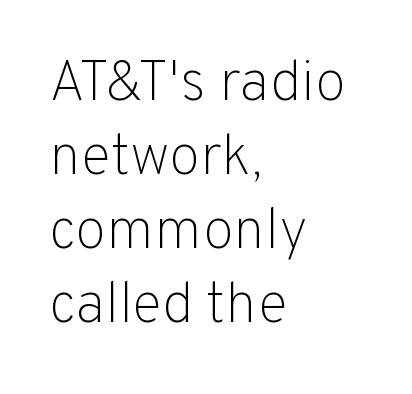
Q: Is the text bold? A: No.
Q: Is the text italic (slanted)? A: No, it is upright.
Q: Is the typeface a serif or a sans-serif typeface? A: Sans-serif.
Q: Is the text underlined? A: No.
Q: How is the paragraph aligned? A: Left-aligned.
Q: Is the spacing between letters normal or unusually wide? A: Normal.
Q: Is the spacing between lines tight, normal or loose? A: Normal.
Q: Width (condensed, normal, or wide)? A: Normal.
Q: Stroke contrast? A: Low.
Q: x-height? A: Medium.
Q: Monospaced? A: No.
